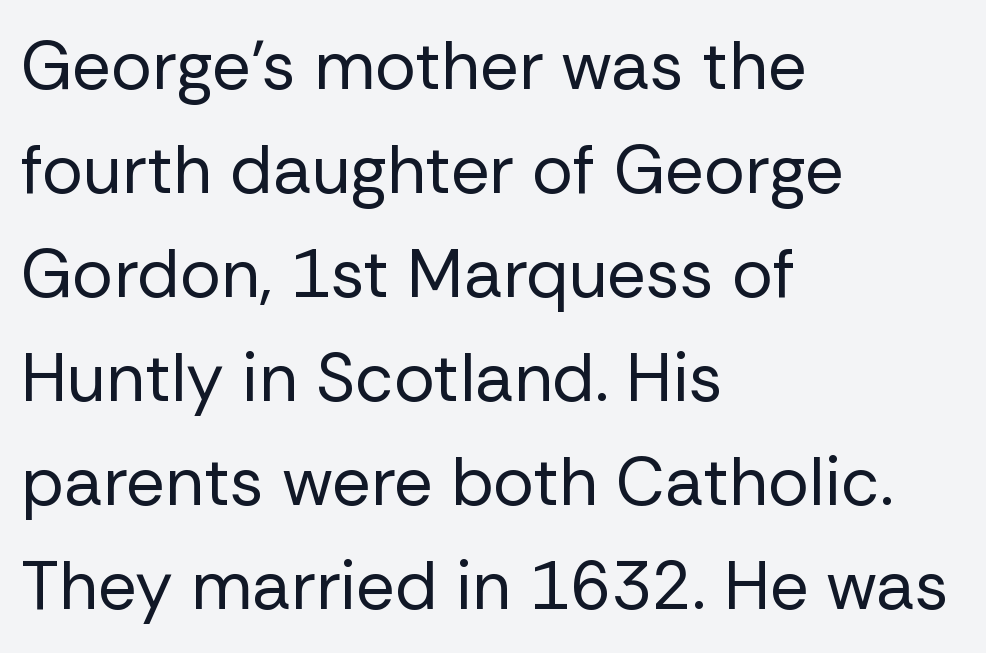
The image shows 68 px regular-weight sans-serif type, upright; set left-aligned, normal line spacing (1.53x), normal letter spacing, not underlined; low stroke contrast and a medium x-height.
